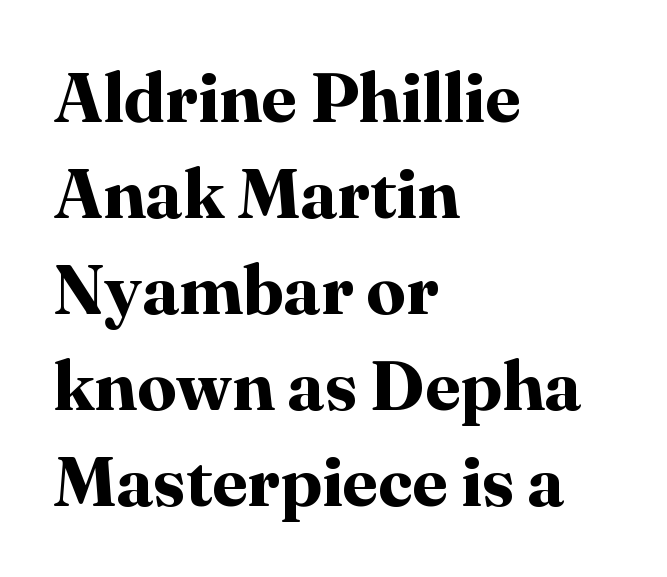
{"serif": "yes", "italic": "no", "bold": "yes", "weight": "bold", "width": "normal", "stroke_contrast": "high", "x_height": "medium", "monospaced": "no", "underline": "no", "align": "left", "line_spacing": "normal", "line_spacing_ratio": 1.37, "letter_spacing": "normal", "letter_spacing_em": 0.0, "glyph_px": 70}
